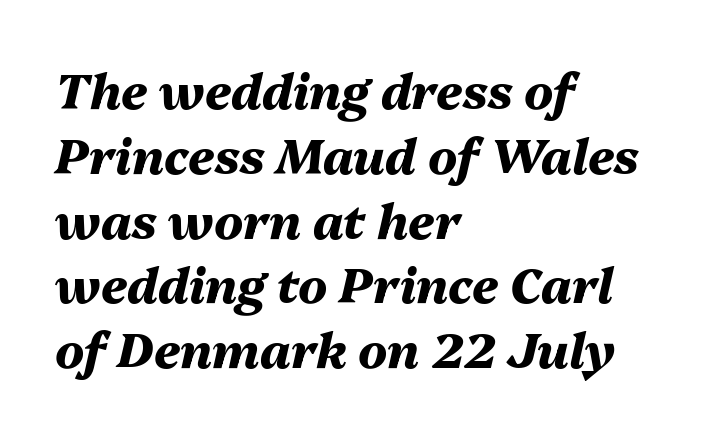
Q: Is the text bold? A: Yes.
Q: Is the text italic (slanted)? A: Yes, it leans right by about 13 degrees.
Q: Is the text underlined? A: No.
Q: How is the paragraph aligned? A: Left-aligned.
Q: Is the spacing between letters normal or unusually wide? A: Normal.
Q: Is the spacing between lines tight, normal or loose? A: Normal.
Q: Width (condensed, normal, or wide)? A: Normal.
Q: Stroke contrast? A: Medium.
Q: x-height? A: Medium.
Q: Monospaced? A: No.
